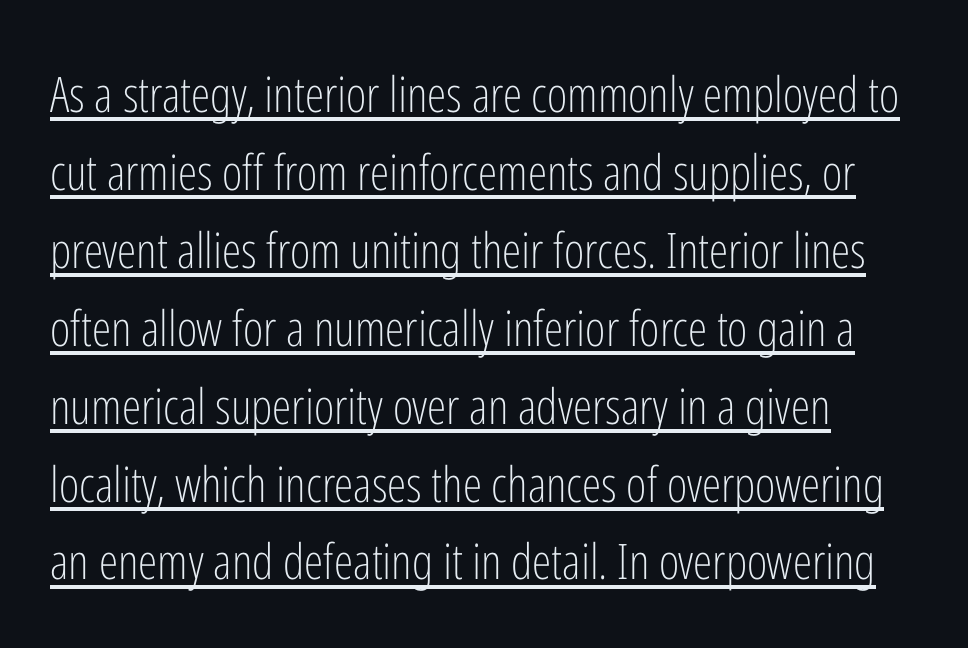
Q: Is the text bold? A: No.
Q: Is the text italic (slanted)? A: No, it is upright.
Q: Is the typeface a serif or a sans-serif typeface? A: Sans-serif.
Q: Is the text underlined? A: Yes.
Q: How is the paragraph aligned? A: Left-aligned.
Q: Is the spacing between letters normal or unusually wide? A: Normal.
Q: Is the spacing between lines tight, normal or loose? A: Normal.
Q: Width (condensed, normal, or wide)? A: Condensed.
Q: Stroke contrast? A: Low.
Q: x-height? A: Medium.
Q: Monospaced? A: No.
